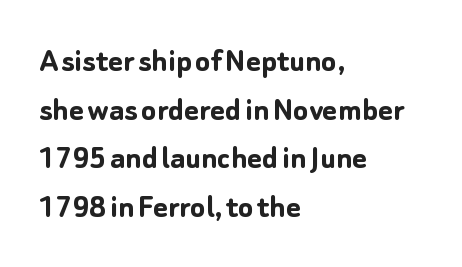
{"serif": "no", "italic": "no", "bold": "yes", "weight": "semibold", "width": "normal", "stroke_contrast": "low", "x_height": "medium", "monospaced": "no", "underline": "no", "align": "left", "line_spacing": "normal", "line_spacing_ratio": 1.39, "letter_spacing": "normal", "letter_spacing_em": 0.0, "glyph_px": 35}
